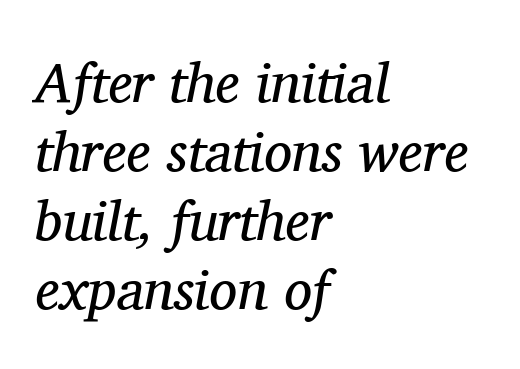
{"serif": "yes", "italic": "yes", "lean": "right", "slant_degrees": 11, "bold": "no", "weight": "regular", "width": "normal", "stroke_contrast": "medium", "x_height": "medium", "monospaced": "no", "underline": "no", "align": "left", "line_spacing_ratio": 1.23, "letter_spacing": "normal", "letter_spacing_em": 0.0, "glyph_px": 56}
